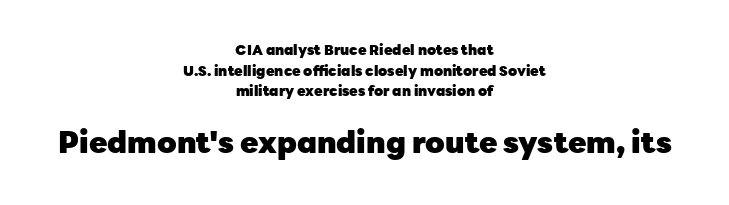
{"serif": "no", "italic": "no", "bold": "yes", "weight": "heavy", "width": "normal", "stroke_contrast": "low", "x_height": "medium", "monospaced": "no", "underline": "no", "align": "center", "line_spacing": "normal", "line_spacing_ratio": 1.47, "letter_spacing": "normal", "letter_spacing_em": 0.0, "larger_block": "second", "size_ratio": 2.14, "glyph_px": 30}
